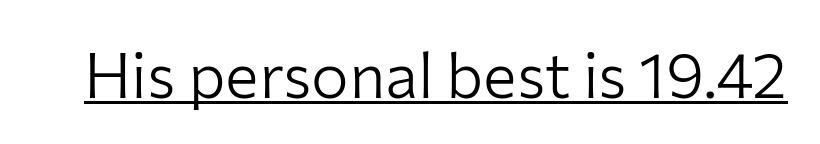
{"serif": "no", "italic": "no", "bold": "no", "weight": "light", "width": "normal", "stroke_contrast": "low", "x_height": "medium", "monospaced": "no", "underline": "yes", "letter_spacing": "normal", "letter_spacing_em": 0.0, "glyph_px": 63}
